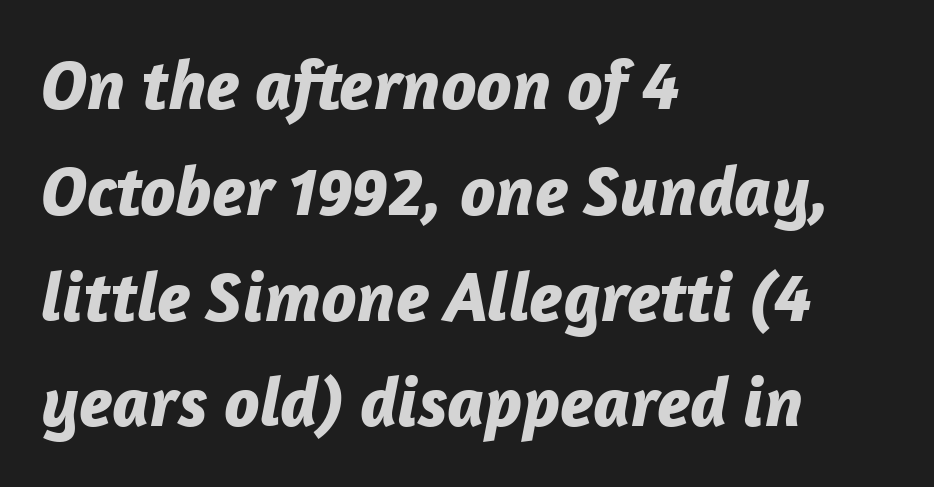
Q: Is the text bold? A: Yes.
Q: Is the text italic (slanted)? A: Yes, it leans right by about 12 degrees.
Q: Is the text underlined? A: No.
Q: How is the paragraph aligned? A: Left-aligned.
Q: Is the spacing between letters normal or unusually wide? A: Normal.
Q: Is the spacing between lines tight, normal or loose? A: Normal.
Q: Width (condensed, normal, or wide)? A: Normal.
Q: Stroke contrast? A: Low.
Q: x-height? A: Medium.
Q: Monospaced? A: No.
